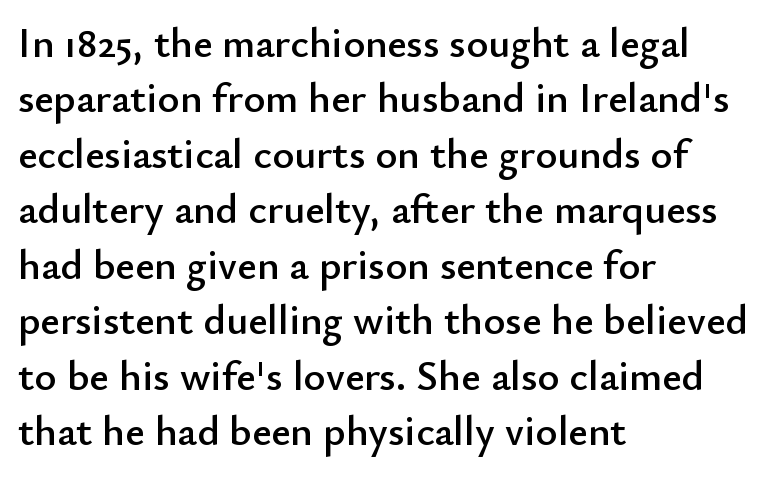
{"serif": "no", "italic": "no", "width": "normal", "stroke_contrast": "low", "x_height": "small", "monospaced": "no", "underline": "no", "align": "left", "line_spacing": "normal", "line_spacing_ratio": 1.32, "letter_spacing": "normal", "letter_spacing_em": 0.0, "glyph_px": 42}
